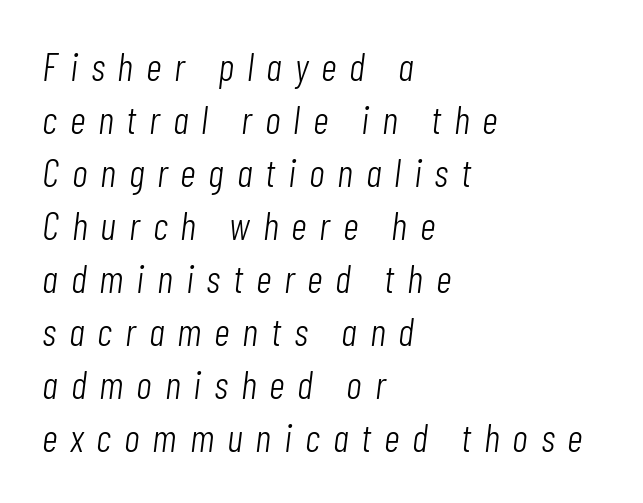
The image shows 39 px light, condensed type, italic (leaning right); set left-aligned, normal line spacing (1.36x), unusually wide letter spacing (+0.33 em), not underlined; low stroke contrast and a medium x-height.
